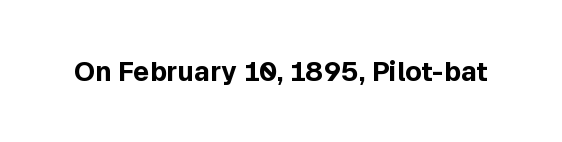
What stands out about the letter spacing? Nothing — it is the standard amount. No italicization has been applied; the sample stays upright. The gap between lines stays unmarked. Thick stems and heavy bowls — unmistakably bold.
